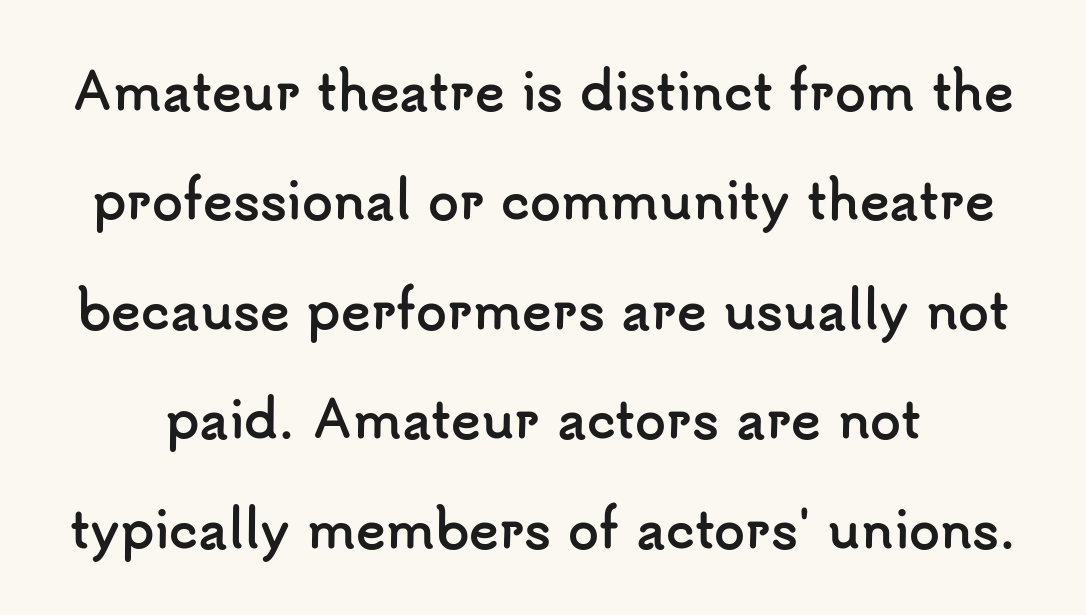
{"serif": "no", "italic": "no", "bold": "yes", "weight": "semibold", "width": "normal", "stroke_contrast": "low", "x_height": "small", "monospaced": "no", "underline": "no", "line_spacing": "loose", "line_spacing_ratio": 2.19, "letter_spacing": "normal", "letter_spacing_em": 0.0, "glyph_px": 50}
